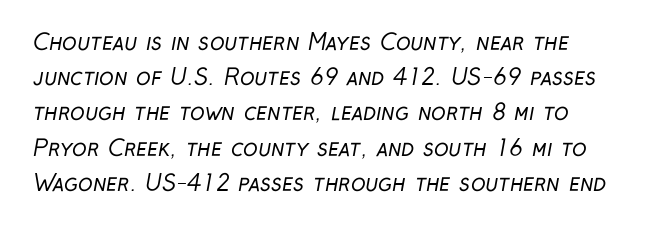
{"bold": "no", "underline": "no", "line_spacing": "normal", "line_spacing_ratio": 1.6, "letter_spacing": "normal", "letter_spacing_em": 0.0, "glyph_px": 22}
